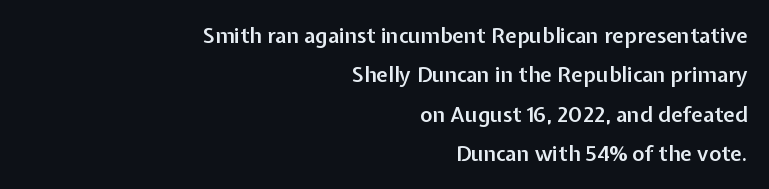
The lettering holds an erect, upright posture throughout. Semibold letterforms, between regular and bold. Between one letter and the next there's only the usual sliver of space. Underlining? Definitely not there. Visually the block forms a straight wall on the right and a jagged coastline on the left.
